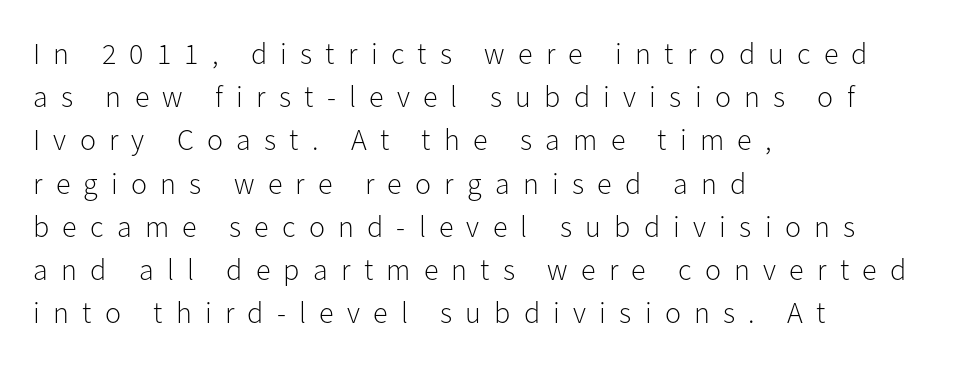
Q: Is the text bold? A: No.
Q: Is the text italic (slanted)? A: No, it is upright.
Q: Is the typeface a serif or a sans-serif typeface? A: Sans-serif.
Q: Is the text underlined? A: No.
Q: How is the paragraph aligned? A: Left-aligned.
Q: Is the spacing between letters normal or unusually wide? A: Unusually wide.
Q: Is the spacing between lines tight, normal or loose? A: Normal.
Q: Width (condensed, normal, or wide)? A: Normal.
Q: Stroke contrast? A: Low.
Q: x-height? A: Medium.
Q: Monospaced? A: No.
